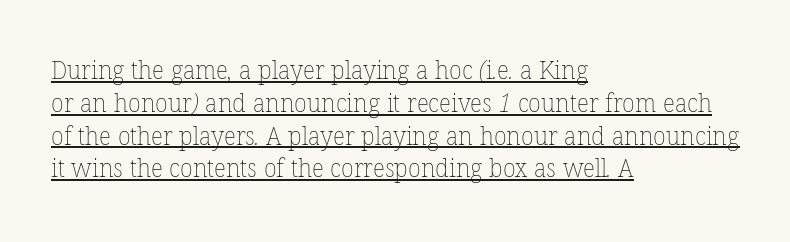
Stems and bowls with no extra thickness — not bold. A classic flush-left, rag-right setting is used for this passage. The rendered words wear a rule along their underside. Does the leading feel generous? No, just average.
